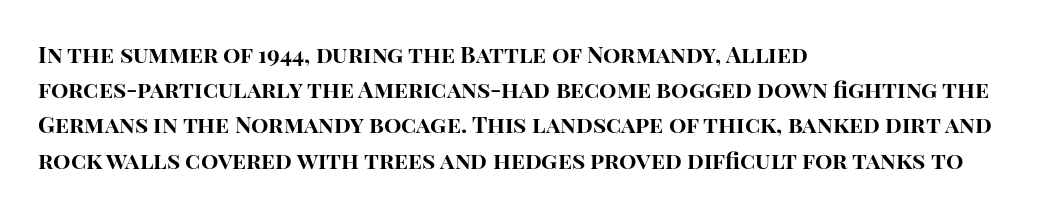
The image shows 23 px bold type, upright; set left-aligned, normal line spacing (1.53x), normal letter spacing, not underlined.
